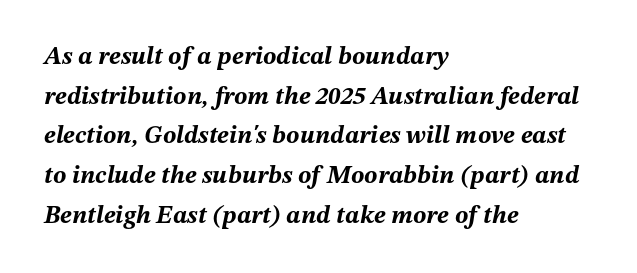
The image shows 25 px bold type, italic (leaning right); set left-aligned, normal line spacing (1.59x), normal letter spacing, not underlined.
